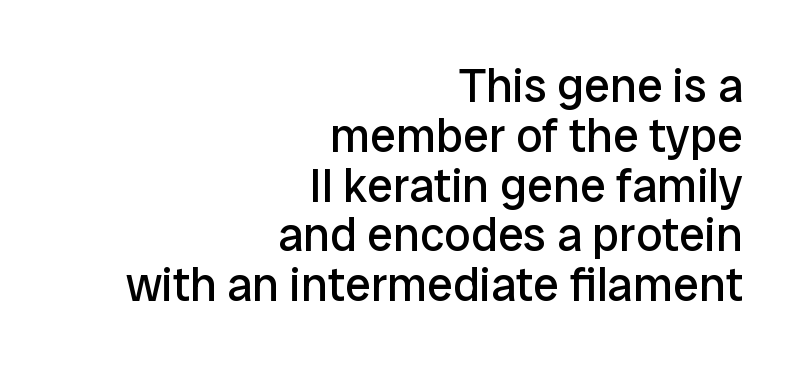
The image shows 47 px regular-weight sans-serif type, upright; set right-aligned, tight line spacing (1.06x), normal letter spacing, not underlined; low stroke contrast and a medium x-height.
